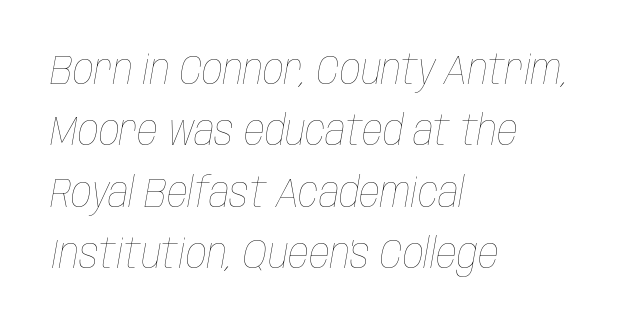
The image shows 41 px thin, condensed type, italic (leaning right); set left-aligned, normal line spacing (1.5x), normal letter spacing, not underlined; low stroke contrast and a large x-height.
